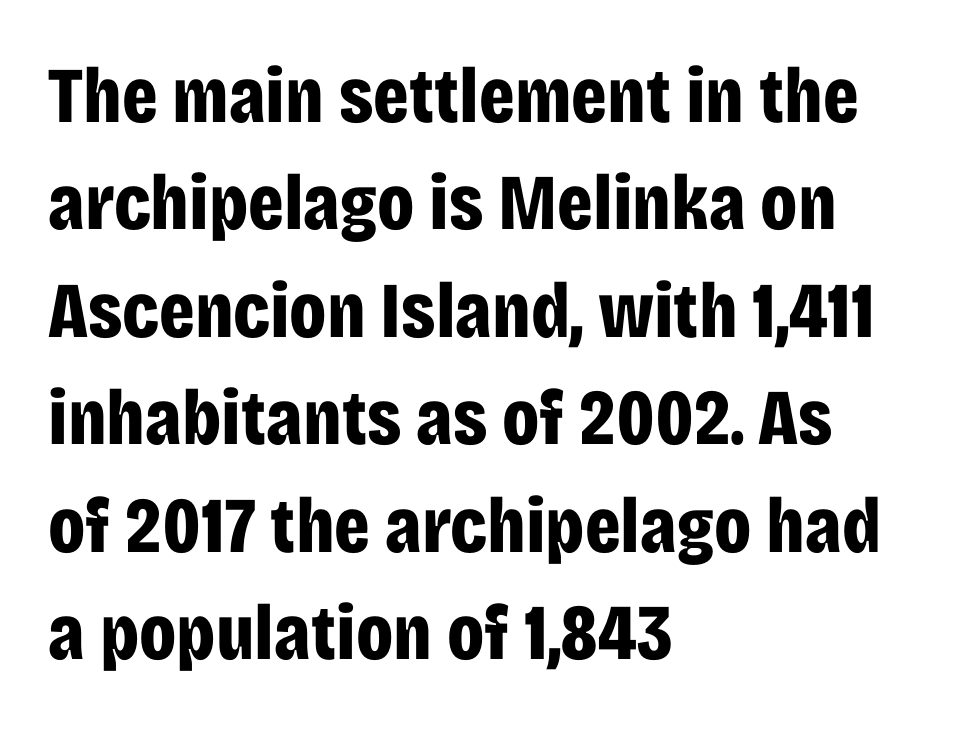
Q: Is the text bold? A: Yes.
Q: Is the text italic (slanted)? A: No, it is upright.
Q: Is the typeface a serif or a sans-serif typeface? A: Sans-serif.
Q: Is the text underlined? A: No.
Q: How is the paragraph aligned? A: Left-aligned.
Q: Is the spacing between letters normal or unusually wide? A: Normal.
Q: Is the spacing between lines tight, normal or loose? A: Normal.
Q: Width (condensed, normal, or wide)? A: Condensed.
Q: Stroke contrast? A: Low.
Q: x-height? A: Large.
Q: Monospaced? A: No.
